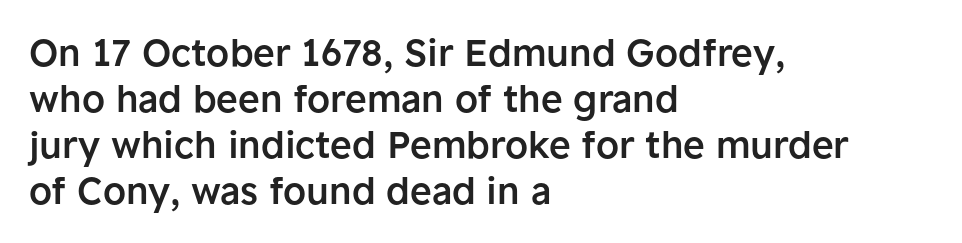
Beneath every word, the page is bare. The type family on display is of the sans-serif kind. Designer's note — italics off, roman on. Each letter keeps its own natural width here, so spacing adapts to shape.
